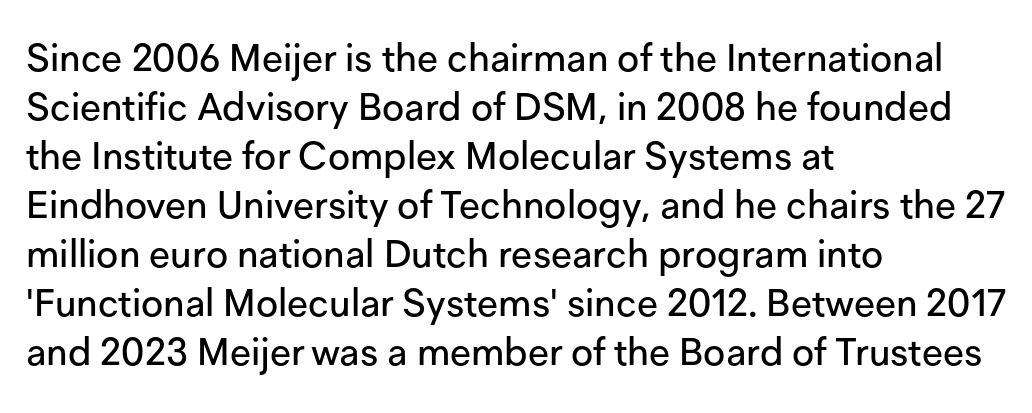
Each letter keeps its own natural width here, so spacing adapts to shape. Vertically, the passage feels balanced, rows spaced as you'd expect. Underlining? Definitely not there. Quick note: not italic, upright. Inter-character spacing is left at the font's built-in metrics. Alignment: flush left.
